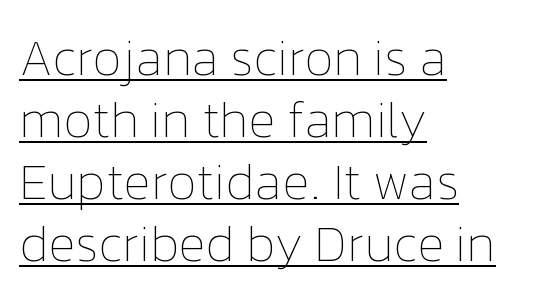
Q: Is the text bold? A: No.
Q: Is the text italic (slanted)? A: No, it is upright.
Q: Is the text underlined? A: Yes.
Q: How is the paragraph aligned? A: Left-aligned.
Q: Is the spacing between letters normal or unusually wide? A: Normal.
Q: Width (condensed, normal, or wide)? A: Normal.
Q: Stroke contrast? A: Low.
Q: x-height? A: Medium.
Q: Monospaced? A: No.
